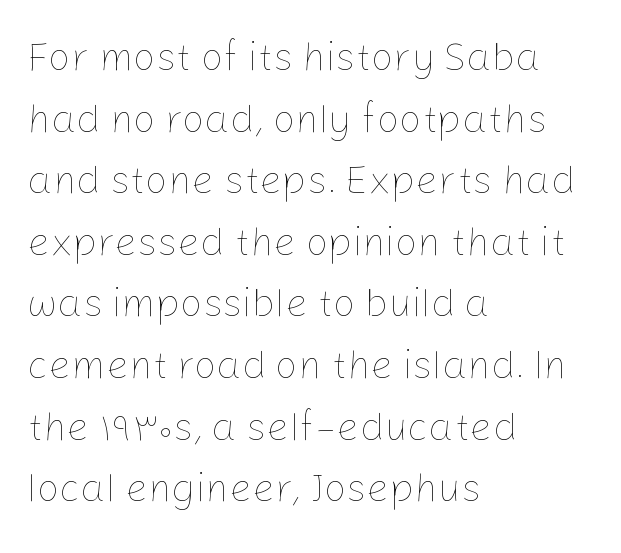
{"italic": "no", "bold": "no", "weight": "thin", "width": "normal", "stroke_contrast": "low", "x_height": "medium", "monospaced": "no", "underline": "no", "align": "left", "line_spacing": "normal", "line_spacing_ratio": 1.54, "letter_spacing": "normal", "letter_spacing_em": 0.0, "glyph_px": 40}
